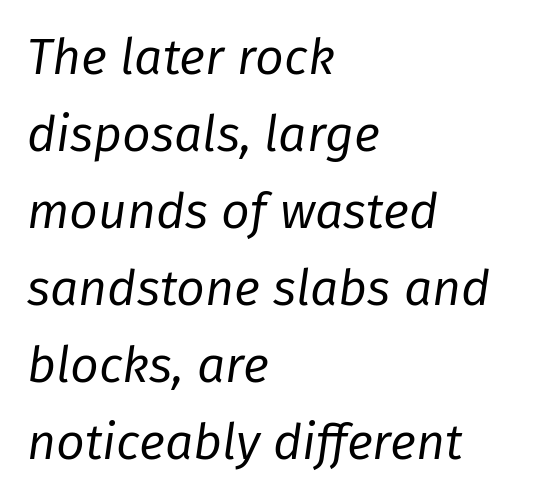
Q: Is the text bold? A: No.
Q: Is the text italic (slanted)? A: Yes, it leans right by about 8 degrees.
Q: Is the text underlined? A: No.
Q: How is the paragraph aligned? A: Left-aligned.
Q: Is the spacing between letters normal or unusually wide? A: Normal.
Q: Is the spacing between lines tight, normal or loose? A: Normal.
Q: Width (condensed, normal, or wide)? A: Normal.
Q: Stroke contrast? A: Low.
Q: x-height? A: Medium.
Q: Monospaced? A: No.
